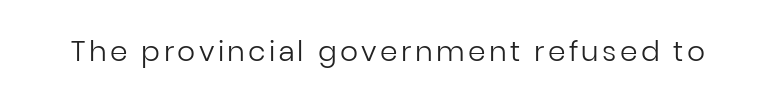
{"serif": "no", "italic": "no", "bold": "no", "weight": "regular", "width": "normal", "stroke_contrast": "low", "x_height": "medium", "monospaced": "no", "underline": "no", "glyph_px": 28}
